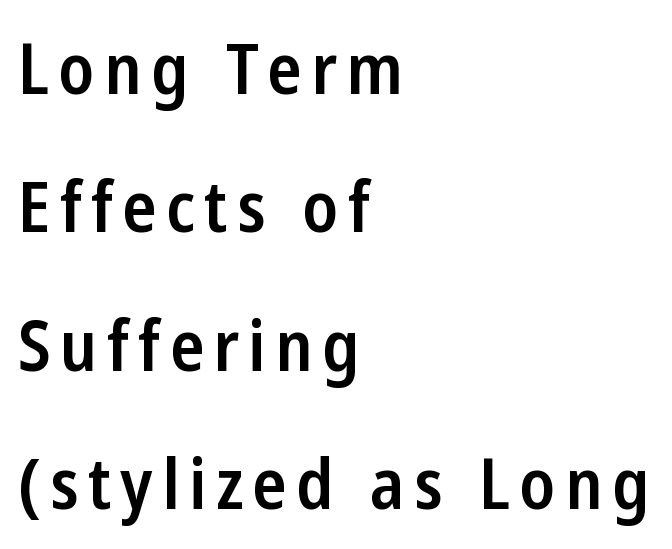
The setting favours the left margin, as ordinary paragraphs usually do. Loosely led — the rows are spread out. Spacing verdict: proportional, widths tailored to each character. A clean baseline with only descenders dipping below it. Each glyph is drawn with semibold strokes, heavier than normal yet not fully bold.
